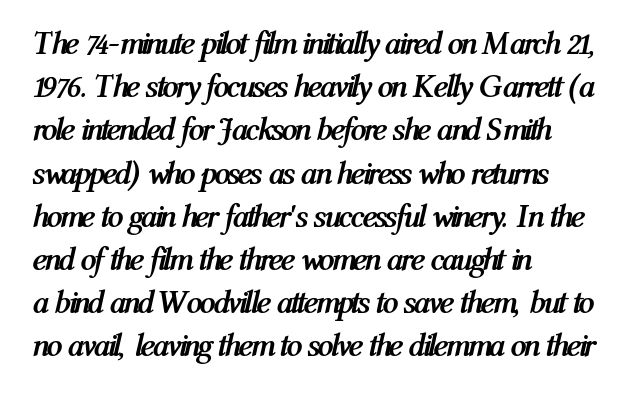
{"italic": "yes", "lean": "right", "slant_degrees": 12, "bold": "yes", "weight": "semibold", "width": "condensed", "stroke_contrast": "medium", "x_height": "medium", "monospaced": "no", "underline": "no", "align": "left", "line_spacing": "normal", "line_spacing_ratio": 1.35, "letter_spacing": "normal", "letter_spacing_em": 0.0, "glyph_px": 32}
